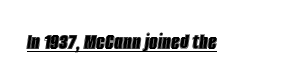
Tall strokes in this sample are angled rather than plumb. The typesetter has applied underlining to the passage shown. Tracking here is standard; glyphs follow each other at the usual distance.
